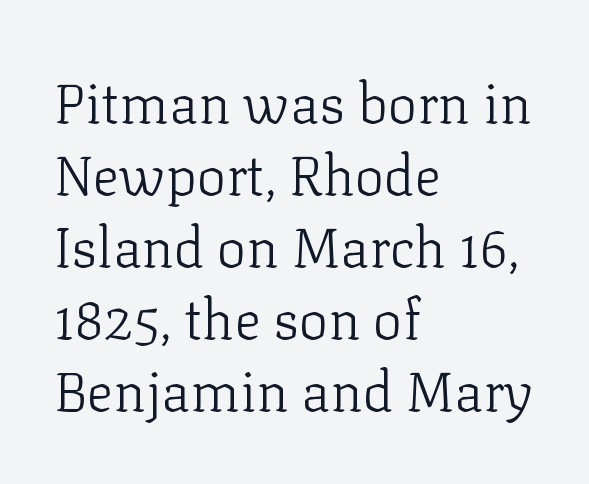
Q: Is the text bold? A: No.
Q: Is the text italic (slanted)? A: No, it is upright.
Q: Is the typeface a serif or a sans-serif typeface? A: Serif.
Q: Is the text underlined? A: No.
Q: How is the paragraph aligned? A: Left-aligned.
Q: Is the spacing between letters normal or unusually wide? A: Normal.
Q: Is the spacing between lines tight, normal or loose? A: Normal.
Q: Width (condensed, normal, or wide)? A: Normal.
Q: Stroke contrast? A: Low.
Q: x-height? A: Medium.
Q: Monospaced? A: No.
